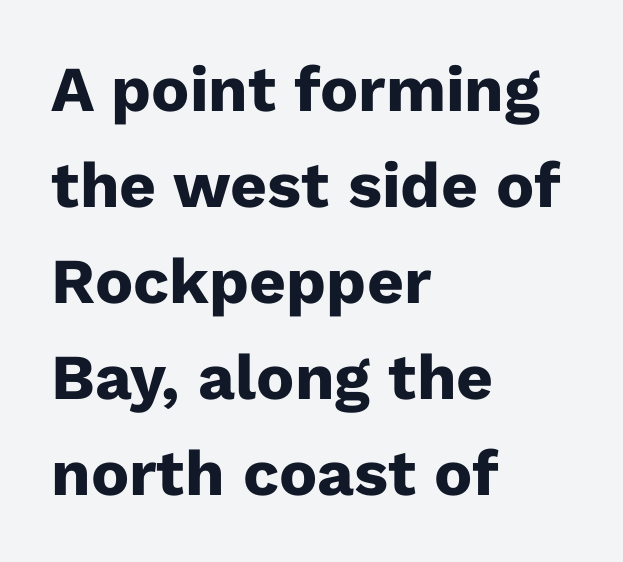
These lines keep a tight, regular rhythm from letter to letter. These lines are rendered in a variable-pitch font. These lines sit exactly where default settings would place them. The typesetter chose a ragged-right arrangement here.
